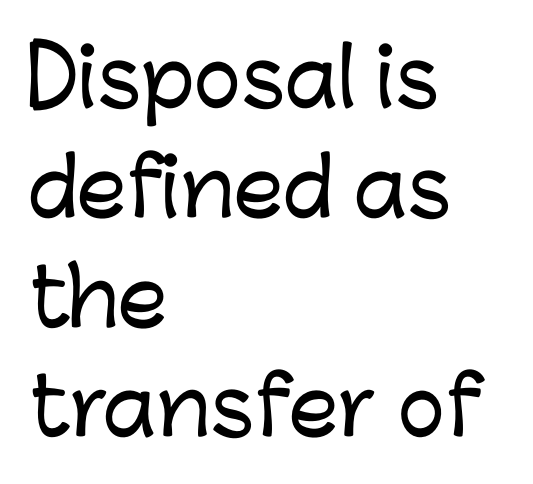
The image shows 79 px sans-serif type, upright; set left-aligned, normal line spacing (1.39x), normal letter spacing, not underlined; low stroke contrast and a medium x-height.
